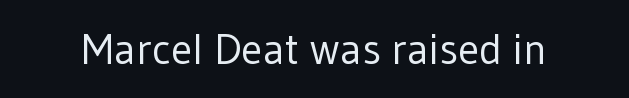
Q: Is the text bold? A: No.
Q: Is the text italic (slanted)? A: No, it is upright.
Q: Is the typeface a serif or a sans-serif typeface? A: Sans-serif.
Q: Is the text underlined? A: No.
Q: Is the spacing between letters normal or unusually wide? A: Normal.
Q: Width (condensed, normal, or wide)? A: Normal.
Q: Stroke contrast? A: Low.
Q: x-height? A: Medium.
Q: Monospaced? A: No.
